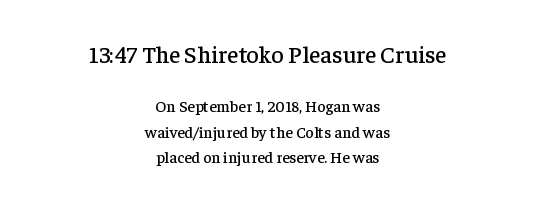
Q: Is the text italic (slanted)? A: No, it is upright.
Q: Is the text underlined? A: No.
Q: How is the paragraph aligned? A: Centered.
Q: Is the spacing between letters normal or unusually wide? A: Normal.
Q: Is the spacing between lines tight, normal or loose? A: Normal.
Q: Which block of text is set in a larger size, the first (top) or the second (bottom)? A: The first (top) one.
